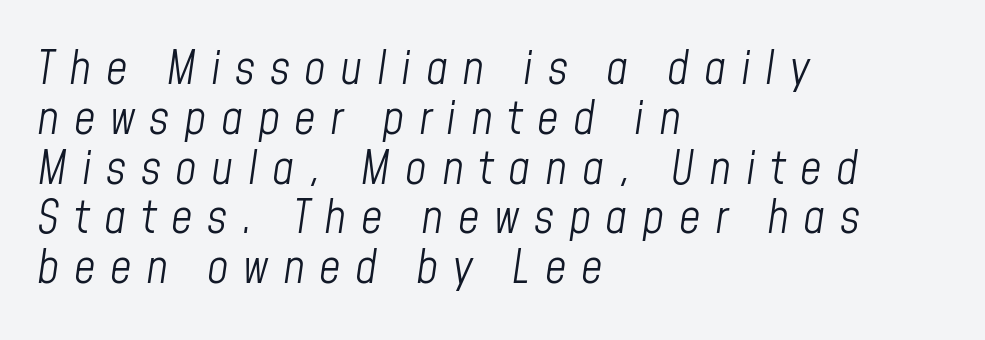
Line beginnings align vertically; line endings do not. Yep, that's italic — everything's leaning. Bold? No — there's no thickening of the strokes. These lines are rendered in a variable-pitch font. How are the letters spaced? Widely, with obvious added tracking. Each row of text sits above clean, open space.
